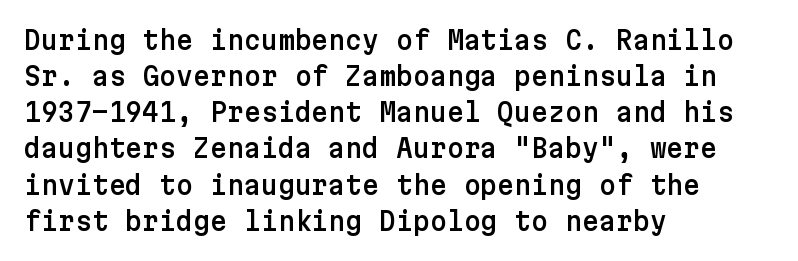
The image shows 26 px text type, upright; set left-aligned, normal line spacing (1.39x), normal letter spacing, not underlined.
